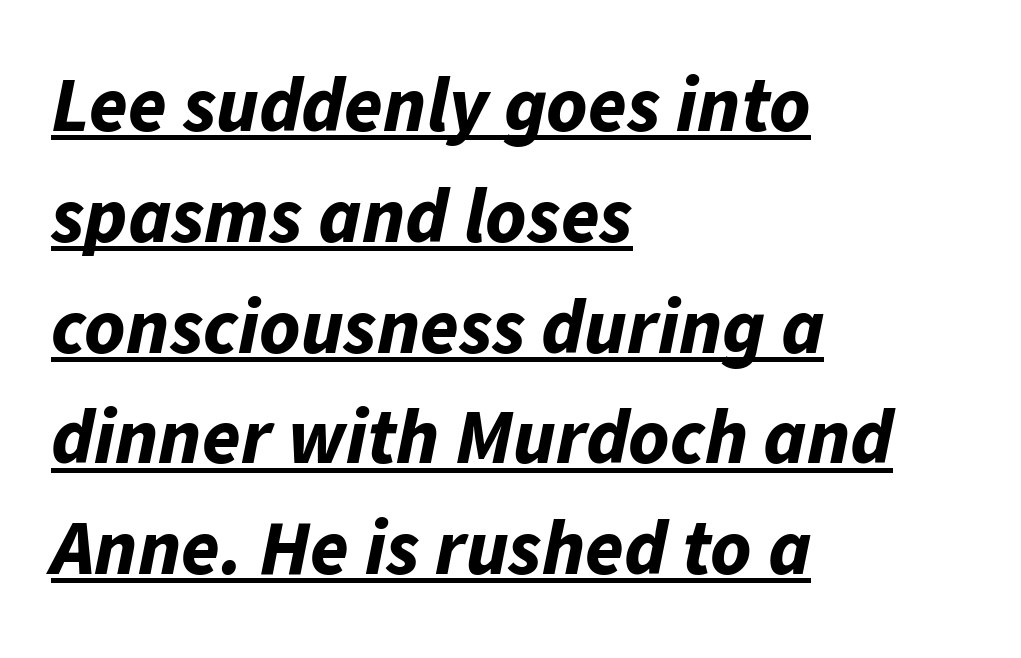
The image shows 78 px bold type, italic (leaning right); set left-aligned, normal line spacing (1.42x), normal letter spacing, underlined; low stroke contrast and a medium x-height.
